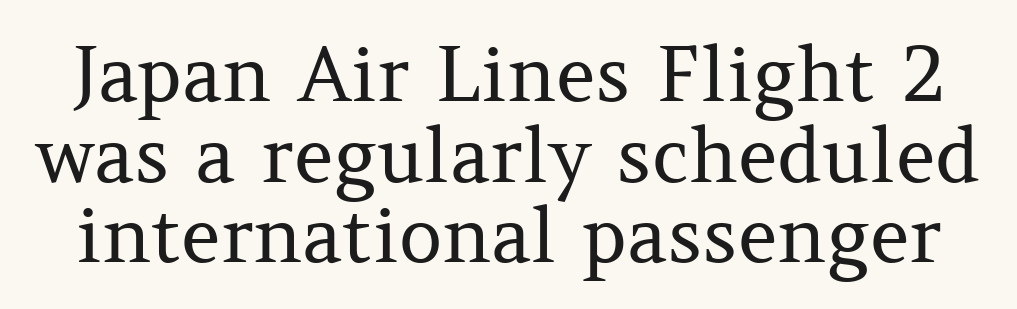
The image shows 76 px regular-weight serif type, upright; set tight line spacing (1.06x), normal letter spacing, not underlined; medium stroke contrast and a medium x-height.
